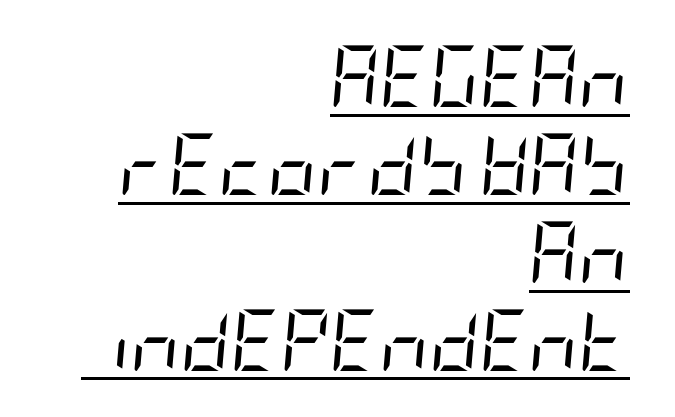
Regarding leading, the lines here are spaced in the standard way. Compared with undecorated copy, this sample adds a rule below the words. The letterforms sit at book weight or below. The face used here has a pronounced slope to its letters. Line endings align vertically; line beginnings do not.
